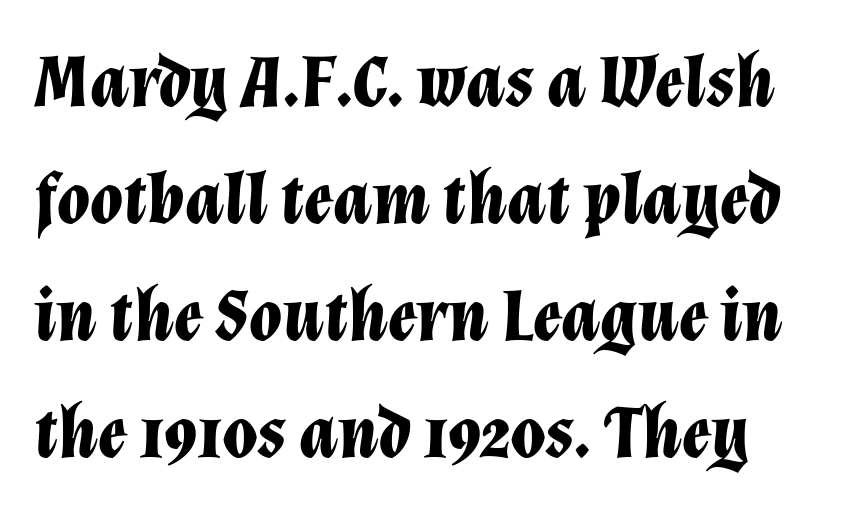
{"italic": "yes", "lean": "right", "slant_degrees": 12, "bold": "yes", "weight": "bold", "width": "normal", "stroke_contrast": "low", "x_height": "medium", "monospaced": "no", "underline": "no", "line_spacing": "normal", "line_spacing_ratio": 1.56, "letter_spacing": "normal", "letter_spacing_em": 0.0, "glyph_px": 75}
